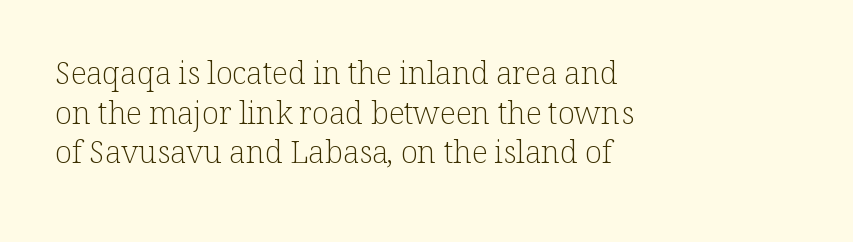
The image shows 31 px light serif type, upright; set left-aligned, normal line spacing (1.28x), normal letter spacing, not underlined; low stroke contrast and a medium x-height.
